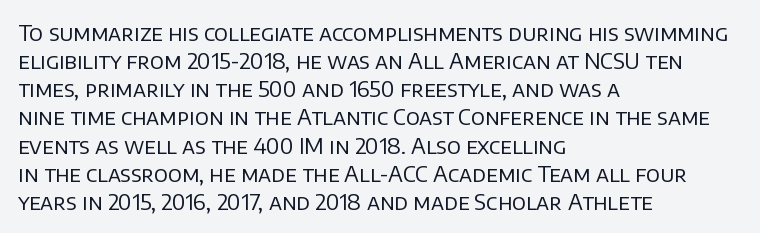
Q: Is the text bold? A: No.
Q: Is the text italic (slanted)? A: No, it is upright.
Q: Is the text underlined? A: No.
Q: How is the paragraph aligned? A: Left-aligned.
Q: Is the spacing between letters normal or unusually wide? A: Normal.
Q: Is the spacing between lines tight, normal or loose? A: Normal.
